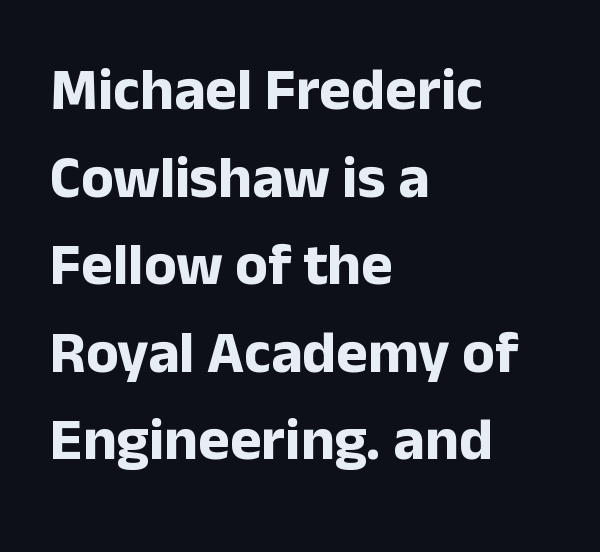
The typesetting leans heavy: a genuine bold. Look at the bottom of the vertical strokes: they stop flat, with no serifs. A clean baseline with only descenders dipping below it. Default kerning and tracking; the words read as compact shapes. Quick note: not italic, upright.
